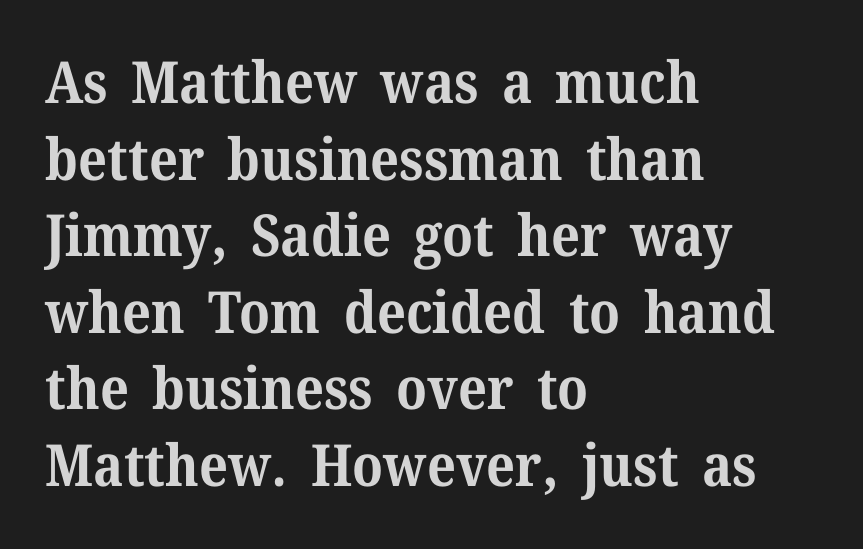
The image shows 58 px bold serif type, upright; set left-aligned, normal line spacing (1.32x), normal letter spacing, not underlined; medium stroke contrast and a medium x-height.
